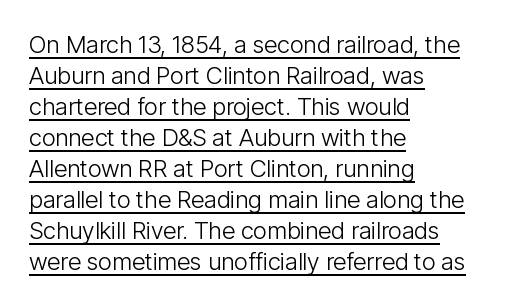
{"italic": "no", "bold": "no", "underline": "yes", "align": "left", "line_spacing": "normal", "line_spacing_ratio": 1.29, "letter_spacing": "normal", "letter_spacing_em": 0.0, "glyph_px": 24}
